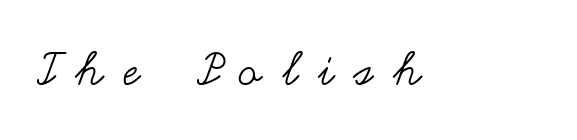
On a weight scale, this lands at 450 or below. The letters are spread apart with noticeably loose tracking. Check the space under the baseline: it is left empty. Character widths vary here, with narrow letters taking less room than wide ones.
